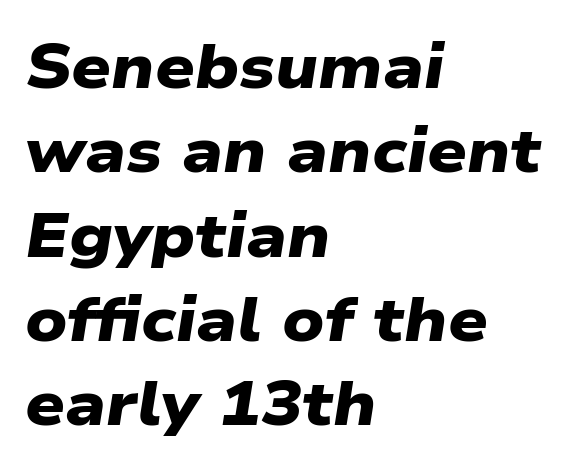
The image shows 62 px heavy, wide sans-serif type; set left-aligned, normal line spacing (1.36x), normal letter spacing, not underlined; low stroke contrast and a medium x-height.
